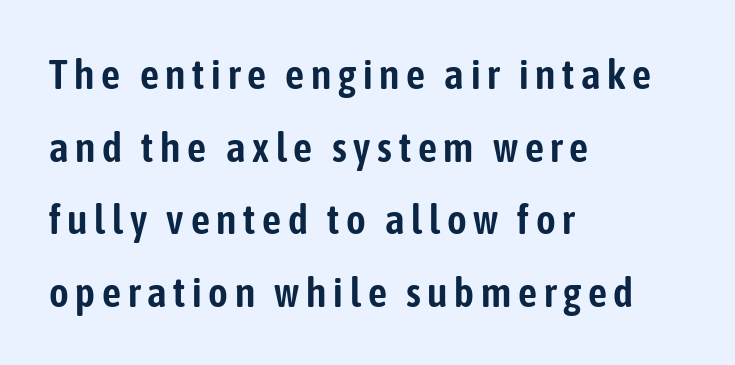
Q: Is the text italic (slanted)? A: No, it is upright.
Q: Is the typeface a serif or a sans-serif typeface? A: Sans-serif.
Q: Is the text underlined? A: No.
Q: How is the paragraph aligned? A: Left-aligned.
Q: Width (condensed, normal, or wide)? A: Condensed.
Q: Stroke contrast? A: Low.
Q: x-height? A: Medium.
Q: Monospaced? A: No.
